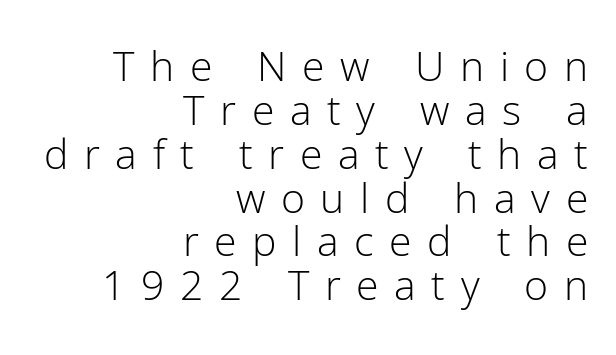
Q: Is the text bold? A: No.
Q: Is the text italic (slanted)? A: No, it is upright.
Q: Is the typeface a serif or a sans-serif typeface? A: Sans-serif.
Q: Is the text underlined? A: No.
Q: How is the paragraph aligned? A: Right-aligned.
Q: Is the spacing between letters normal or unusually wide? A: Unusually wide.
Q: Is the spacing between lines tight, normal or loose? A: Tight.
Q: Width (condensed, normal, or wide)? A: Normal.
Q: Stroke contrast? A: Low.
Q: x-height? A: Medium.
Q: Monospaced? A: No.
